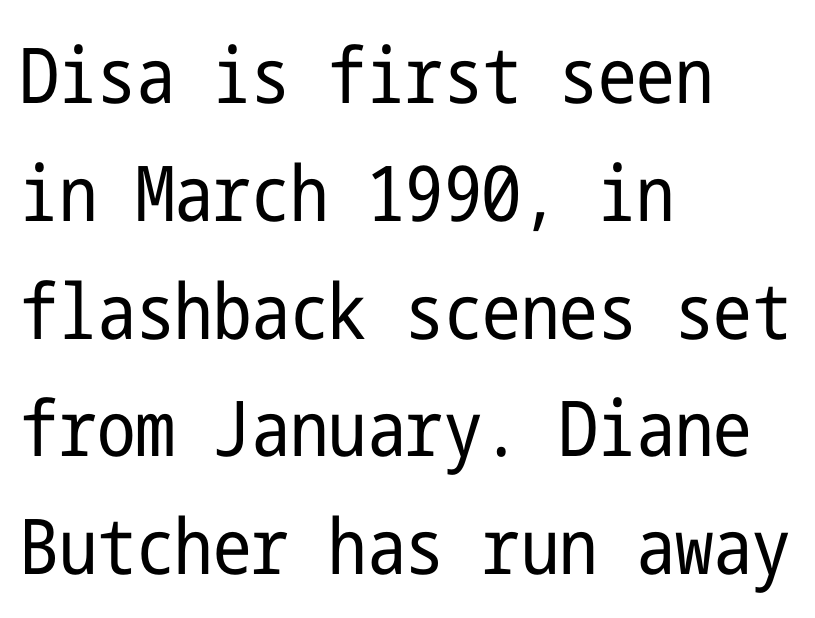
A classic flush-left, rag-right setting is used for this passage. The letters stand upright; this is a roman face. Type style note: lacks serifs. Is there much room between lines? A standard amount, neither cramped nor airy.
